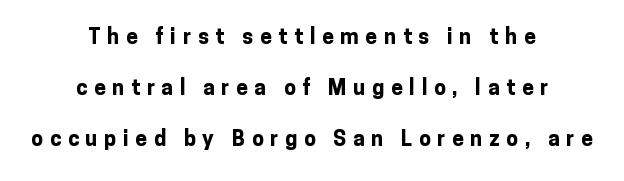
Q: Is the text bold? A: Yes.
Q: Is the text italic (slanted)? A: No, it is upright.
Q: Is the text underlined? A: No.
Q: How is the paragraph aligned? A: Centered.
Q: Is the spacing between letters normal or unusually wide? A: Unusually wide.
Q: Is the spacing between lines tight, normal or loose? A: Loose.
